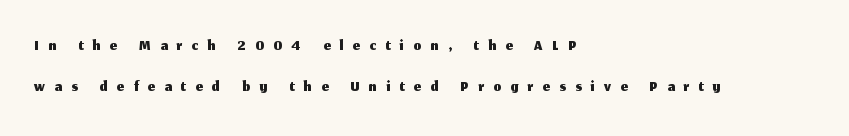
{"italic": "no", "underline": "no", "align": "left", "line_spacing": "normal", "line_spacing_ratio": 1.65, "letter_spacing": "wide", "letter_spacing_em": 0.38, "glyph_px": 25}
